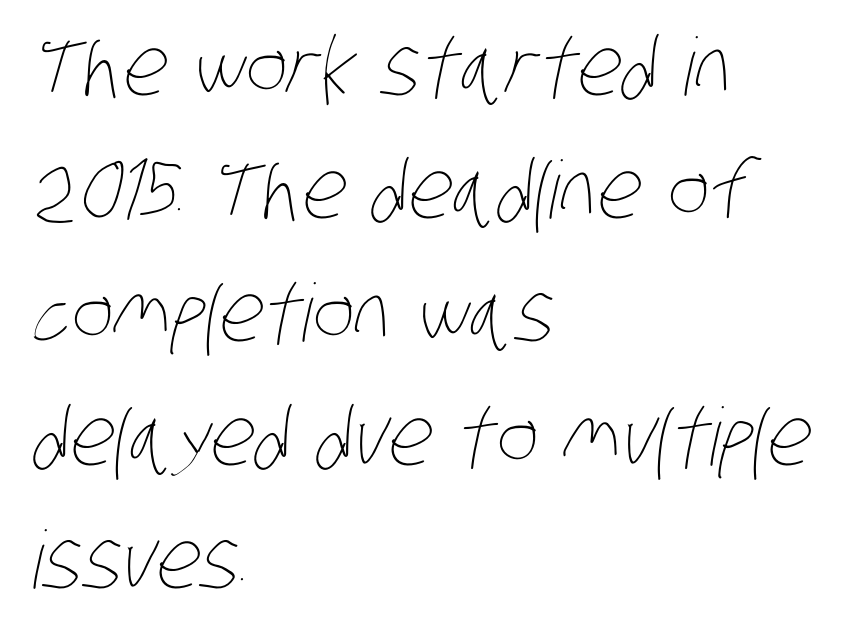
{"bold": "no", "weight": "thin", "width": "condensed", "stroke_contrast": "low", "x_height": "large", "monospaced": "no", "underline": "no", "align": "left", "line_spacing": "normal", "line_spacing_ratio": 1.54, "letter_spacing": "normal", "letter_spacing_em": 0.0, "glyph_px": 80}
